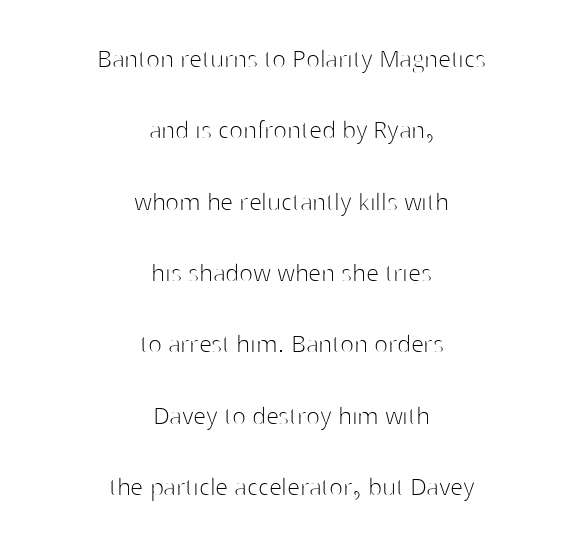
Q: Is the text bold? A: No.
Q: Is the text italic (slanted)? A: No, it is upright.
Q: Is the typeface a serif or a sans-serif typeface? A: Sans-serif.
Q: Is the text underlined? A: No.
Q: How is the paragraph aligned? A: Centered.
Q: Is the spacing between letters normal or unusually wide? A: Normal.
Q: Is the spacing between lines tight, normal or loose? A: Loose.
Q: Width (condensed, normal, or wide)? A: Normal.
Q: Stroke contrast? A: High.
Q: x-height? A: Medium.
Q: Monospaced? A: No.
